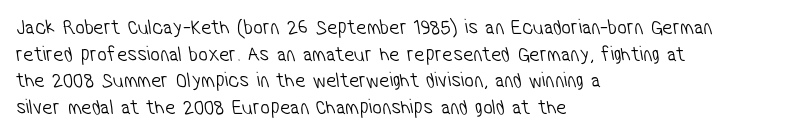
These lines are set flush left with a ragged right edge. How are the letters spaced? Ordinarily, with no added tracking. Each stroke keeps to a modest, everyday thickness or less. The line-height multiplier appears to be the usual default. Descender tails drop into unmarked territory.
